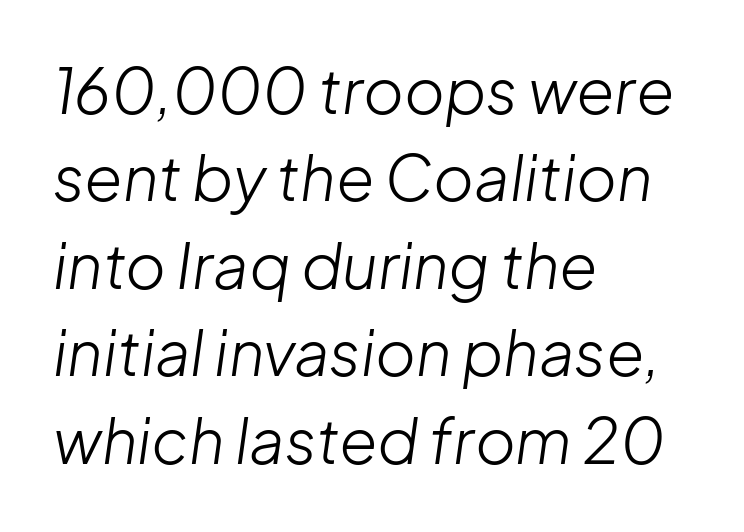
Q: Is the text bold? A: No.
Q: Is the text italic (slanted)? A: Yes, it leans right by about 8 degrees.
Q: Is the text underlined? A: No.
Q: How is the paragraph aligned? A: Left-aligned.
Q: Is the spacing between letters normal or unusually wide? A: Normal.
Q: Is the spacing between lines tight, normal or loose? A: Normal.
Q: Width (condensed, normal, or wide)? A: Normal.
Q: Stroke contrast? A: Low.
Q: x-height? A: Medium.
Q: Monospaced? A: No.
